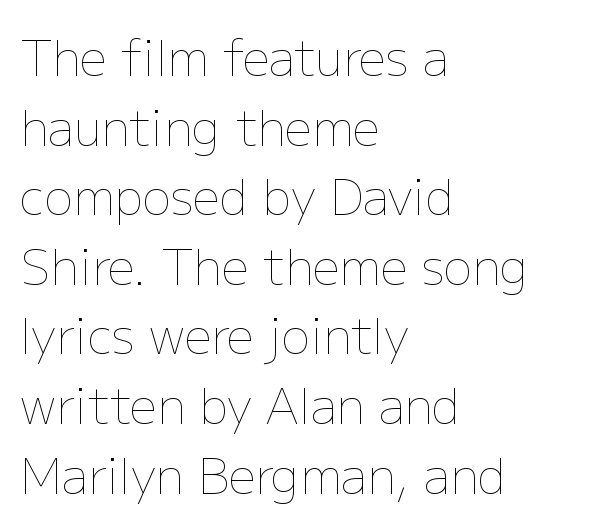
Q: Is the text bold? A: No.
Q: Is the text italic (slanted)? A: No, it is upright.
Q: Is the text underlined? A: No.
Q: How is the paragraph aligned? A: Left-aligned.
Q: Is the spacing between letters normal or unusually wide? A: Normal.
Q: Is the spacing between lines tight, normal or loose? A: Normal.
Q: Width (condensed, normal, or wide)? A: Normal.
Q: Stroke contrast? A: Low.
Q: x-height? A: Medium.
Q: Monospaced? A: No.
